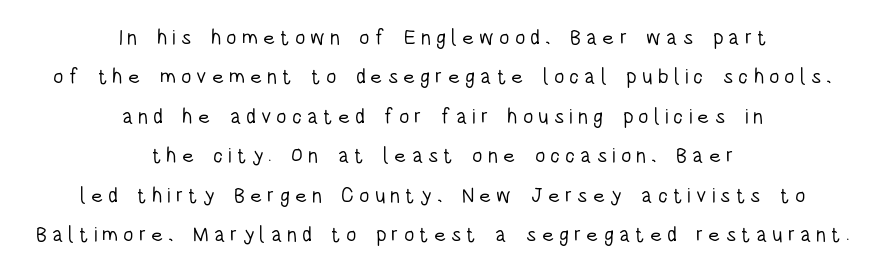
Q: Is the text bold? A: No.
Q: Is the text italic (slanted)? A: No, it is upright.
Q: Is the text underlined? A: No.
Q: How is the paragraph aligned? A: Centered.
Q: Is the spacing between letters normal or unusually wide? A: Unusually wide.
